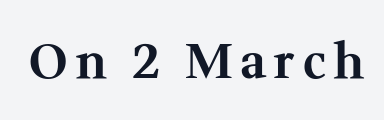
The image shows 48 px bold serif type, upright; set not underlined; medium stroke contrast and a medium x-height.
